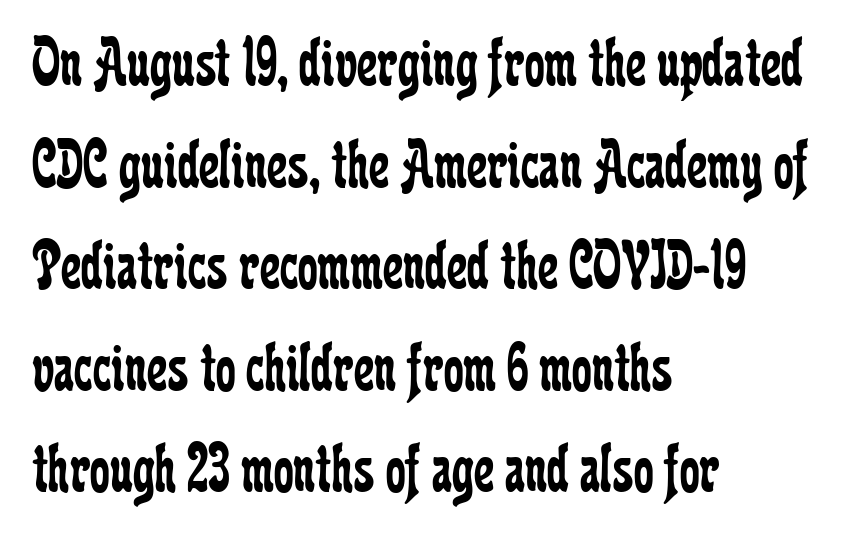
{"serif": "yes", "italic": "no", "bold": "no", "weight": "regular", "width": "condensed", "stroke_contrast": "low", "x_height": "medium", "monospaced": "no", "underline": "no", "align": "left", "line_spacing": "normal", "line_spacing_ratio": 1.43, "letter_spacing": "normal", "letter_spacing_em": 0.0, "glyph_px": 71}
